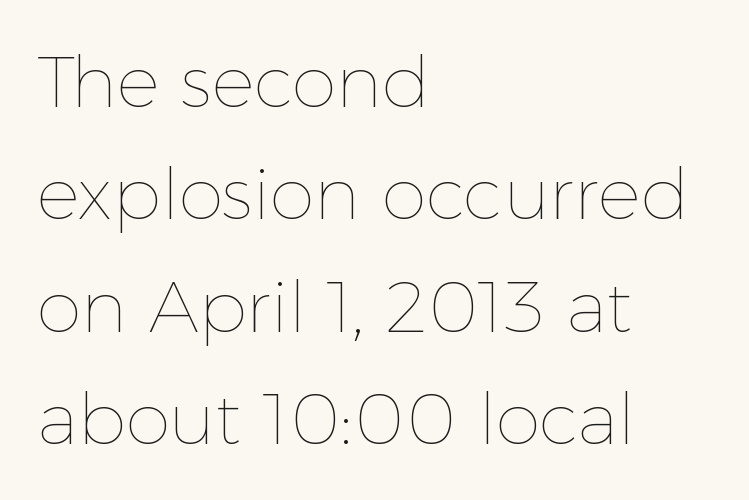
The image shows 72 px thin type, upright; set left-aligned, normal line spacing (1.56x), normal letter spacing, not underlined; a medium x-height.
